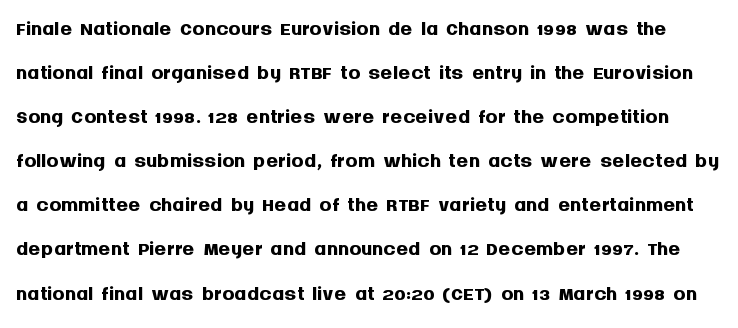
Q: Is the text bold? A: Yes.
Q: Is the text italic (slanted)? A: No, it is upright.
Q: Is the typeface a serif or a sans-serif typeface? A: Sans-serif.
Q: Is the text underlined? A: No.
Q: Is the spacing between letters normal or unusually wide? A: Normal.
Q: Is the spacing between lines tight, normal or loose? A: Normal.
Q: Width (condensed, normal, or wide)? A: Normal.
Q: Stroke contrast? A: Medium.
Q: x-height? A: Large.
Q: Monospaced? A: No.
